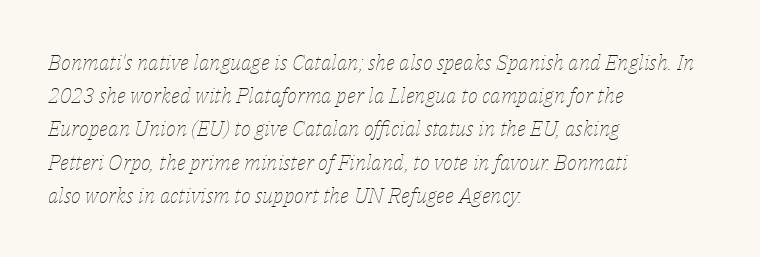
When letters slant like this, we call the style italic. The passage shown has conventional tracking throughout. Interline gaps are of average width in this sample. The lines in this sample share a left origin and differ only in where they stop.
